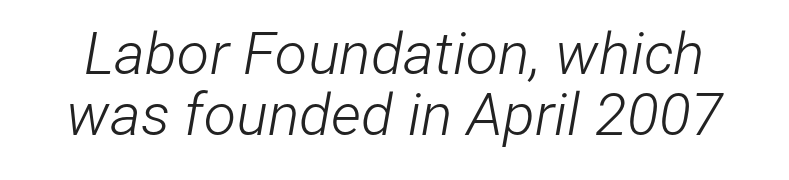
The image shows 59 px light, condensed type, italic (leaning right); set tight line spacing (1.04x), normal letter spacing, not underlined; low stroke contrast and a medium x-height.
